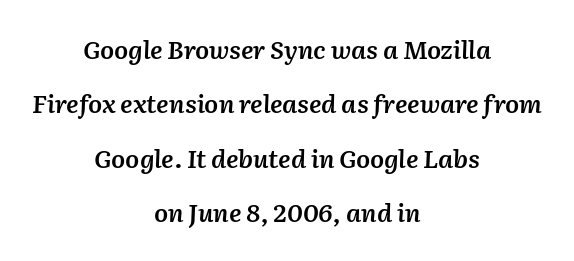
{"italic": "yes", "lean": "right", "slant_degrees": 2, "bold": "semi", "underline": "no", "align": "center", "line_spacing": "loose", "line_spacing_ratio": 2.18, "letter_spacing": "normal", "letter_spacing_em": 0.0, "glyph_px": 25}
